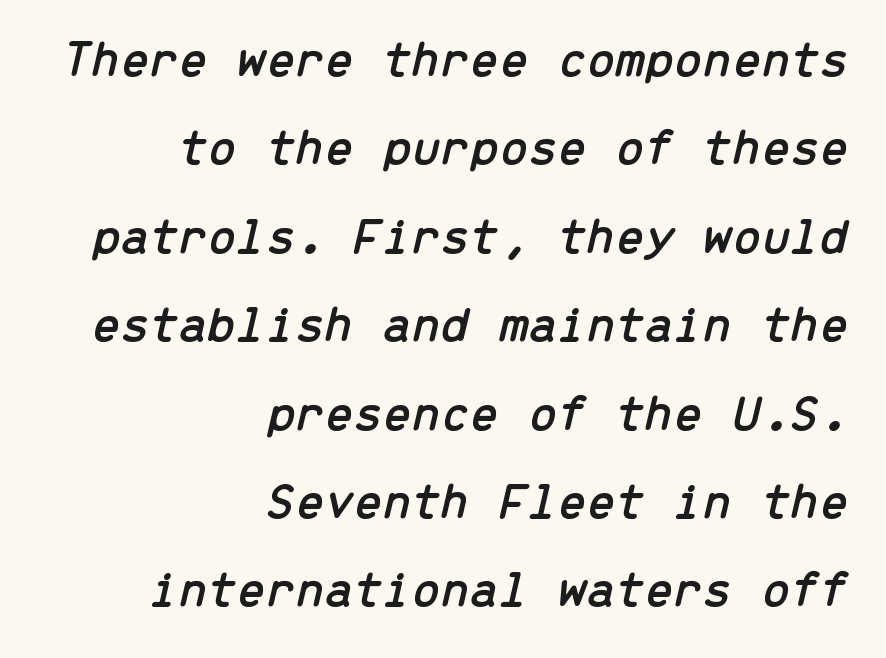
{"italic": "yes", "lean": "right", "slant_degrees": 13, "width": "normal", "stroke_contrast": "low", "x_height": "medium", "monospaced": "yes", "underline": "no", "align": "right", "line_spacing": "normal", "line_spacing_ratio": 1.7, "letter_spacing": "normal", "letter_spacing_em": 0.0, "glyph_px": 52}
